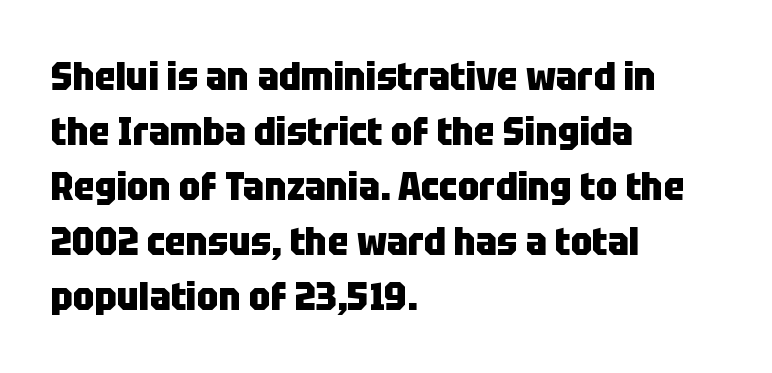
Strokes here are thick enough to call this a true bold. Notice how the passage keeps a crisp vertical edge on the left only. The horizontal fit of the characters is conventional and even. The rendering uses natural spacing where letterforms have individual widths. Rows of type keep a routine distance in the vertical direction. The lettering holds an erect, upright posture throughout.
